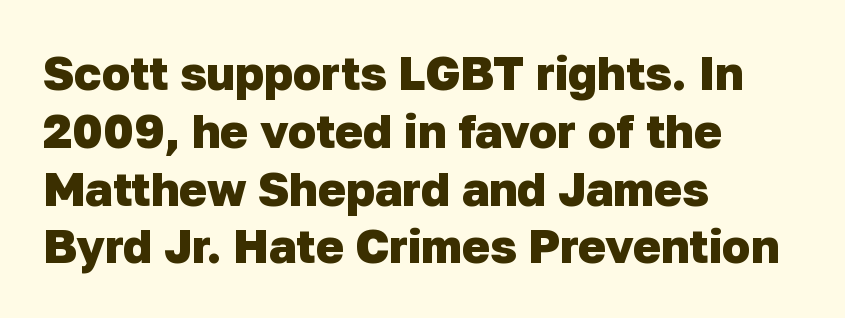
The image shows 47 px heavy sans-serif type; set left-aligned, line spacing 1.23x, normal letter spacing, not underlined; low stroke contrast and a medium x-height.
